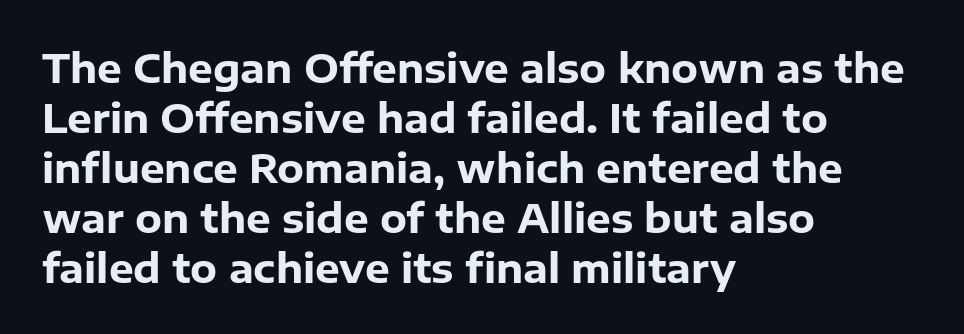
Underlining? Definitely not there. The letters are bold, with thick, heavy strokes. Italic: no, the glyphs are upright roman. Is the letter spacing exaggerated? No — it looks like the ordinary default. Looks like regular typesetting: each glyph gets only the width it needs.
